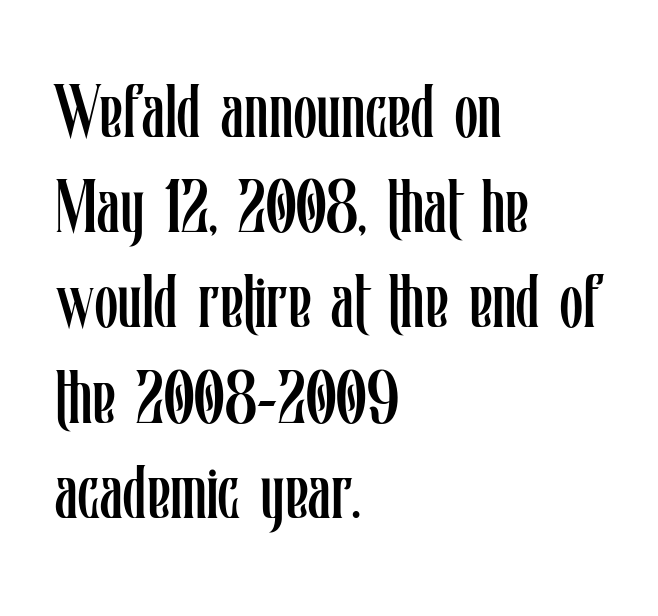
Q: Is the text bold? A: No.
Q: Is the text italic (slanted)? A: No, it is upright.
Q: Is the text underlined? A: No.
Q: How is the paragraph aligned? A: Left-aligned.
Q: Is the spacing between letters normal or unusually wide? A: Normal.
Q: Is the spacing between lines tight, normal or loose? A: Normal.
Q: Width (condensed, normal, or wide)? A: Condensed.
Q: Stroke contrast? A: Low.
Q: x-height? A: Medium.
Q: Monospaced? A: No.
